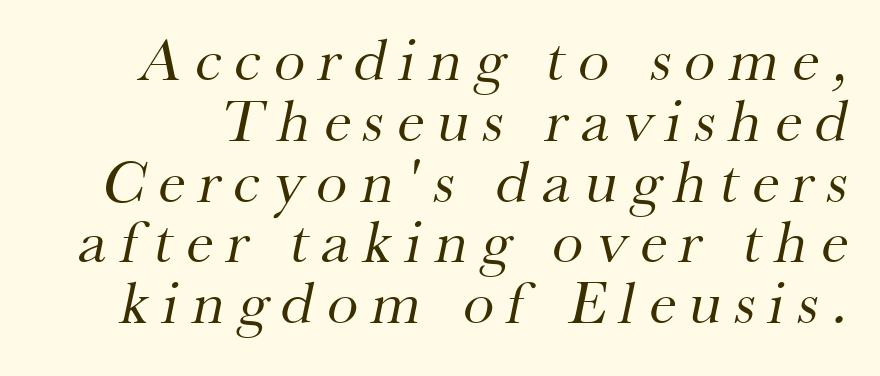
Q: Is the text bold? A: No.
Q: Is the typeface a serif or a sans-serif typeface? A: Serif.
Q: Is the text underlined? A: No.
Q: Is the spacing between letters normal or unusually wide? A: Unusually wide.
Q: Is the spacing between lines tight, normal or loose? A: Tight.
Q: Width (condensed, normal, or wide)? A: Normal.
Q: Stroke contrast? A: Medium.
Q: x-height? A: Small.
Q: Monospaced? A: No.
